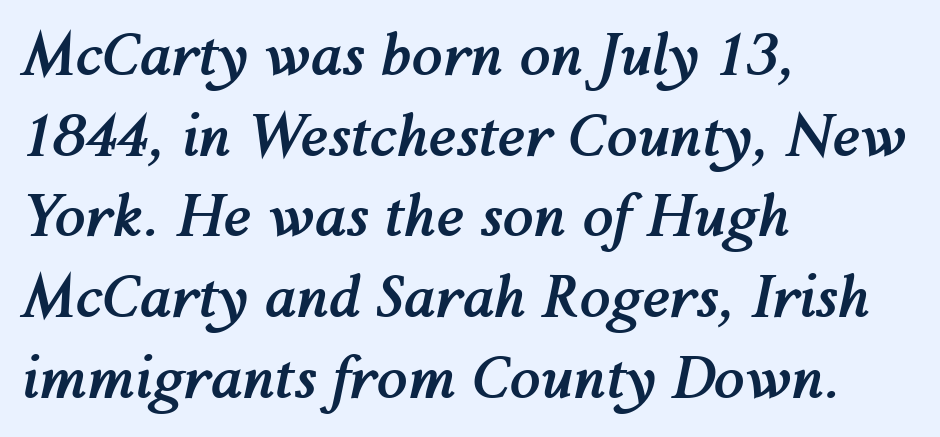
Any mark beneath the type? The region is blank. Looking at the ascenders, they clearly lean. The paragraph has a hard left edge and a soft right edge. Think of a printed novel: that variable character pitch is what you see here.
